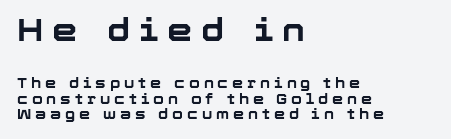
Q: Is the text bold? A: Yes.
Q: Is the text italic (slanted)? A: No, it is upright.
Q: Is the typeface a serif or a sans-serif typeface? A: Sans-serif.
Q: Is the text underlined? A: No.
Q: How is the paragraph aligned? A: Left-aligned.
Q: Is the spacing between letters normal or unusually wide? A: Unusually wide.
Q: Is the spacing between lines tight, normal or loose? A: Tight.
Q: Which block of text is set in a larger size, the first (top) or the second (bottom)? A: The first (top) one.
Q: Width (condensed, normal, or wide)? A: Normal.
Q: Stroke contrast? A: Low.
Q: x-height? A: Medium.
Q: Monospaced? A: No.
